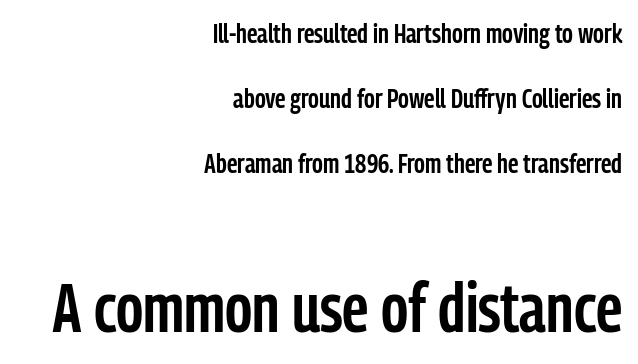
Observe the absence of serifs on each vertical stroke in this sample. Is the block centered? No — it sits flush against the right margin. Plain, unruled lines of type. Each letter keeps its own natural width here, so spacing adapts to shape.
